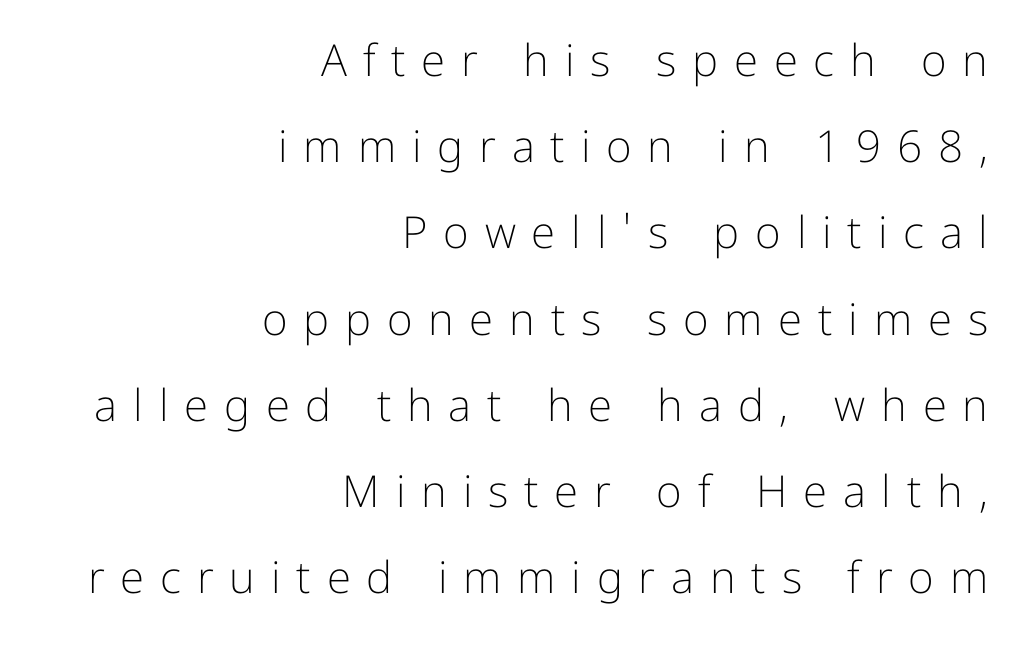
Q: Is the text bold? A: No.
Q: Is the text italic (slanted)? A: No, it is upright.
Q: Is the typeface a serif or a sans-serif typeface? A: Sans-serif.
Q: Is the text underlined? A: No.
Q: How is the paragraph aligned? A: Right-aligned.
Q: Is the spacing between letters normal or unusually wide? A: Unusually wide.
Q: Is the spacing between lines tight, normal or loose? A: Loose.
Q: Width (condensed, normal, or wide)? A: Normal.
Q: Stroke contrast? A: Low.
Q: x-height? A: Medium.
Q: Monospaced? A: No.
